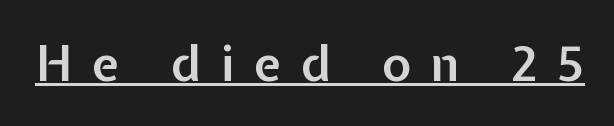
The image shows 49 px semibold sans-serif type, upright; set unusually wide letter spacing (+0.4 em), underlined; low stroke contrast and a medium x-height.
